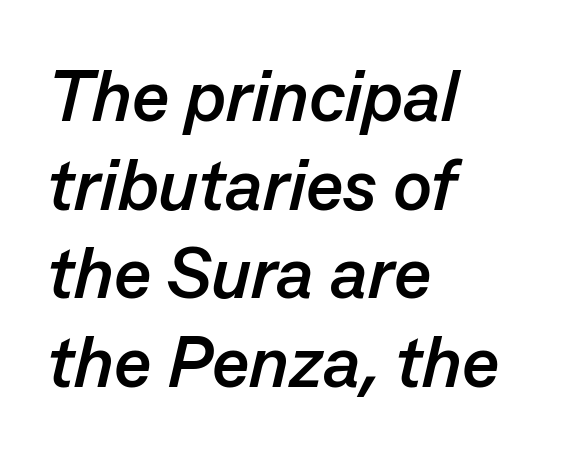
The image shows 72 px semibold type, italic (leaning right); set left-aligned, line spacing 1.23x, normal letter spacing, not underlined; low stroke contrast and a medium x-height.
